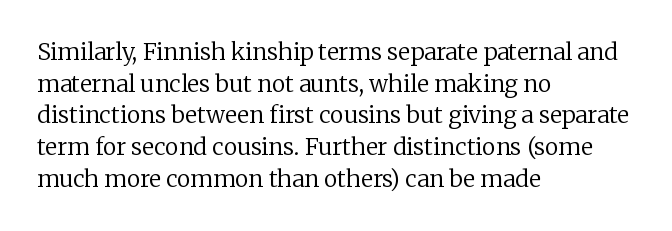
{"italic": "no", "bold": "no", "underline": "no", "align": "left", "line_spacing": "normal", "line_spacing_ratio": 1.38, "letter_spacing": "normal", "letter_spacing_em": 0.0, "glyph_px": 23}
